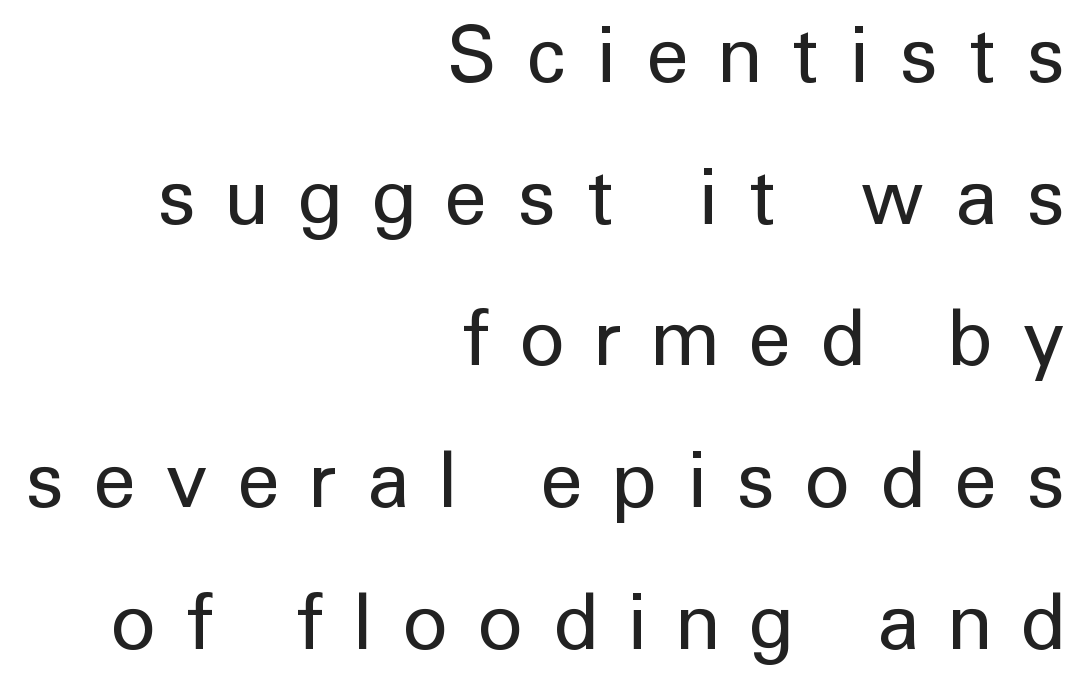
The image shows 77 px regular-weight sans-serif type, upright; set right-aligned, line spacing 1.84x, unusually wide letter spacing (+0.4 em), not underlined; low stroke contrast and a medium x-height.
